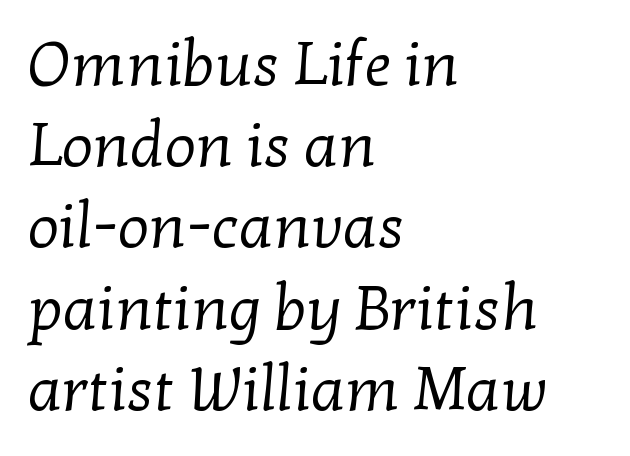
{"serif": "yes", "bold": "no", "weight": "regular", "width": "normal", "stroke_contrast": "low", "x_height": "medium", "monospaced": "no", "underline": "no", "align": "left", "line_spacing": "normal", "line_spacing_ratio": 1.31, "letter_spacing": "normal", "letter_spacing_em": 0.0, "glyph_px": 62}
